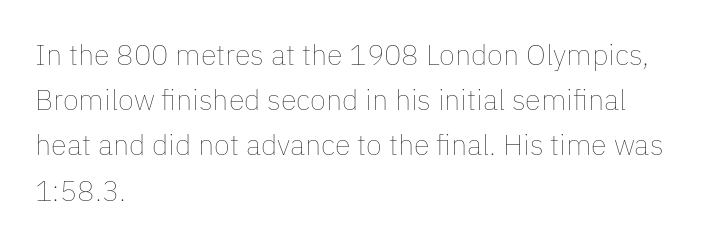
The image shows 29 px thin type, upright; set left-aligned, normal line spacing (1.56x), normal letter spacing, not underlined; low stroke contrast and a medium x-height.
